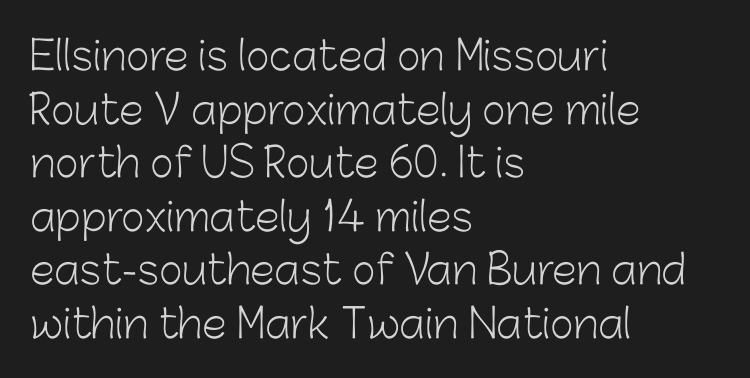
The image shows 40 px light sans-serif type, upright; set left-aligned, normal line spacing (1.34x), normal letter spacing, not underlined; low stroke contrast and a medium x-height.
